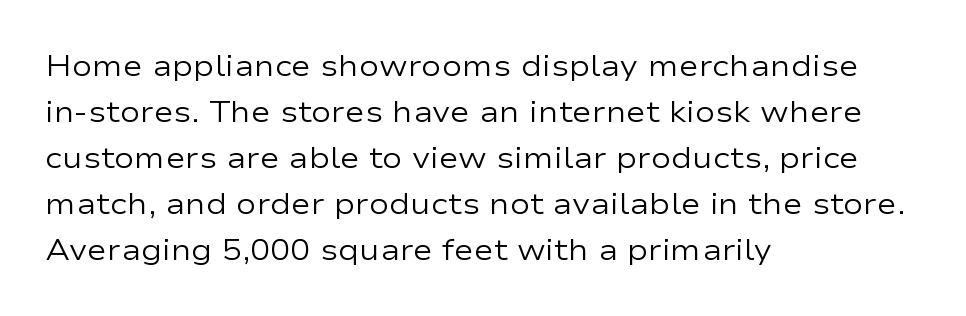
No extra ink here — the face is not bold. The passage shown is not underscored anywhere. Varying glyph widths throughout — classic text-font behaviour. How are the letters spaced? Ordinarily, with no added tracking. The setting favours the left margin, as ordinary paragraphs usually do.
